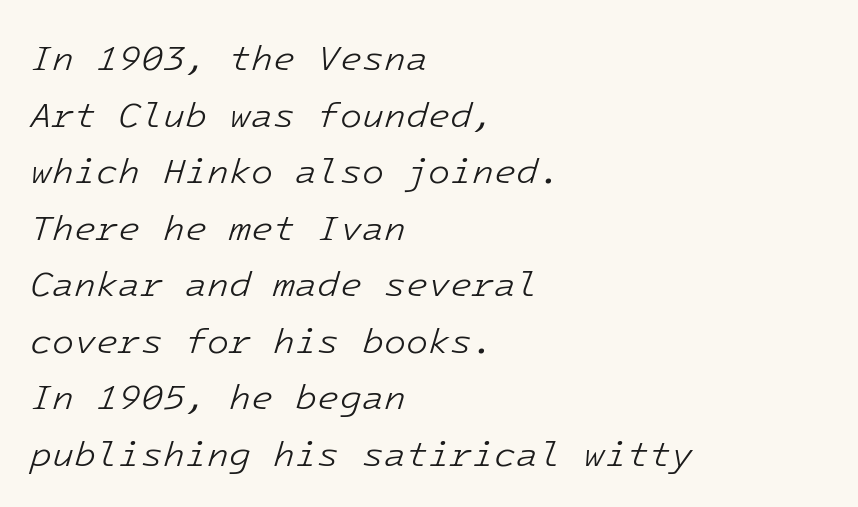
Every character here occupies the same horizontal width, giving the sample a typewriter-like rhythm. Each word holds together tightly as a unit, with standard inter-letter gaps. This rendering uses left alignment, leaving the right contour irregular. The axis of the letterforms is tilted away from vertical. Decoration check: the copy has no underline.
